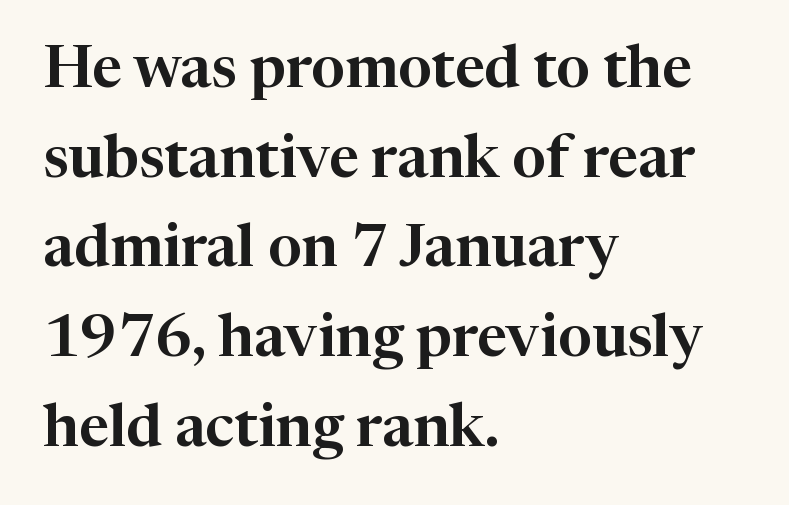
A typesetter would mark this as roman, not italic. Does the leading feel generous? No, just average. Do the characters align in a grid? No, the font is proportional. Is the letter spacing exaggerated? No — it looks like the ordinary default.
